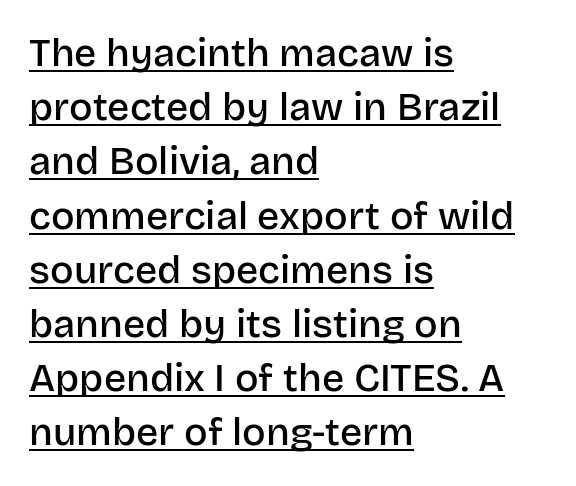
{"serif": "no", "italic": "no", "bold": "semi", "weight": "semibold", "width": "normal", "stroke_contrast": "low", "x_height": "large", "monospaced": "no", "underline": "yes", "align": "left", "line_spacing": "normal", "line_spacing_ratio": 1.39, "letter_spacing": "normal", "letter_spacing_em": 0.0, "glyph_px": 39}
